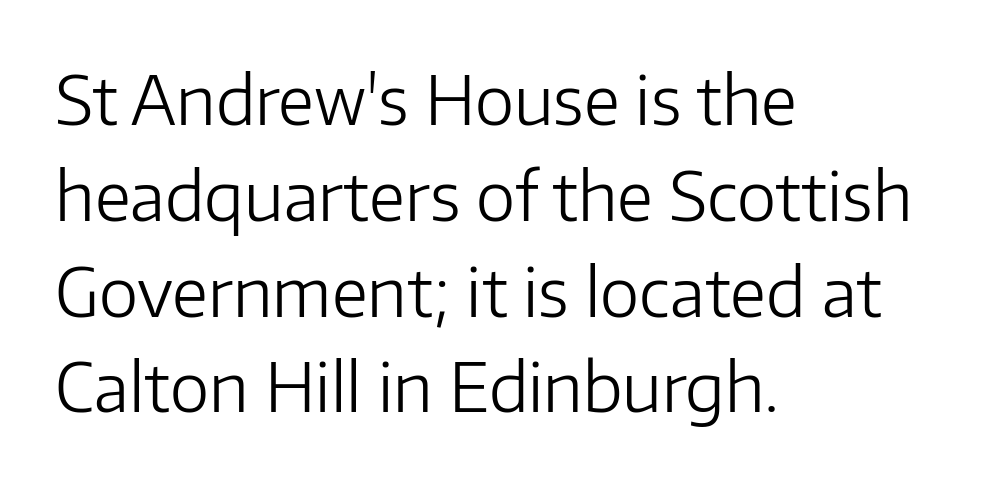
The image shows 67 px light sans-serif type, upright; set left-aligned, normal line spacing (1.43x), normal letter spacing, not underlined; low stroke contrast and a medium x-height.
